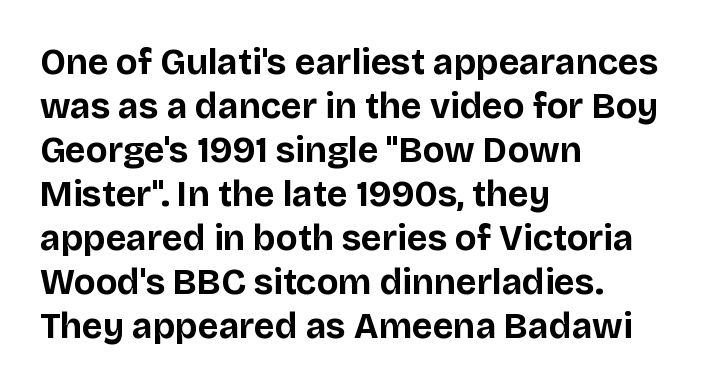
The image shows 36 px bold sans-serif type, upright; set left-aligned, line spacing 1.22x, normal letter spacing, not underlined; low stroke contrast and a large x-height.
